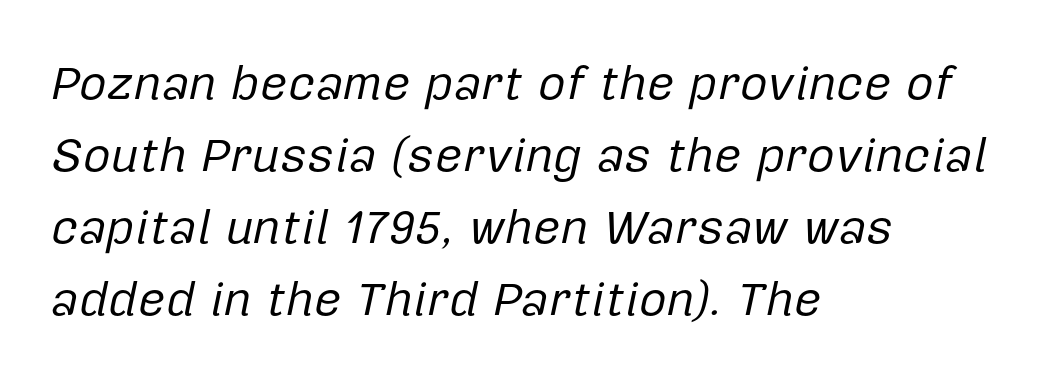
{"italic": "yes", "lean": "right", "slant_degrees": 12, "bold": "no", "weight": "regular", "width": "normal", "stroke_contrast": "low", "x_height": "medium", "monospaced": "no", "underline": "no", "align": "left", "line_spacing": "normal", "line_spacing_ratio": 1.5, "letter_spacing": "normal", "letter_spacing_em": 0.0, "glyph_px": 48}
